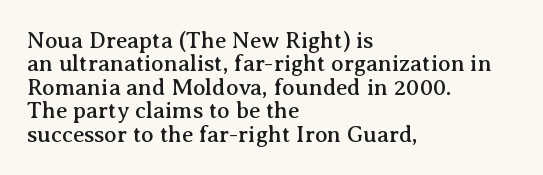
The image shows 23 px text type, upright; set left-aligned, tight line spacing (1.02x), normal letter spacing, not underlined.
